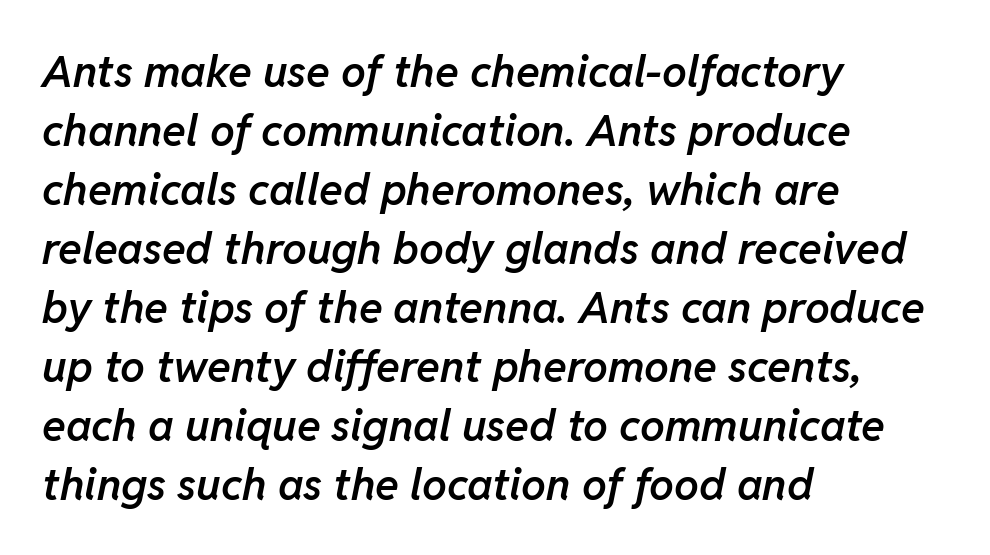
Evenly set lines give the paragraph a standard silhouette. A typesetter would call this proportional, since set widths differ per character. Notice how the stems are inclined rather than vertical — that's the hallmark of italics. Typesetter's note: demi weight, one step under bold. Nothing unusual about the tracking: characters are spaced as the font intends.
